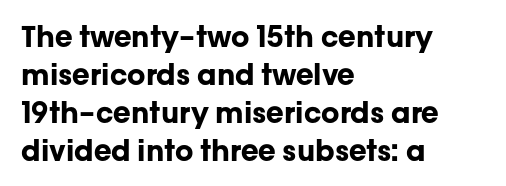
The image shows 29 px bold sans-serif type, upright; set left-aligned, normal line spacing (1.31x), normal letter spacing, not underlined; low stroke contrast and a medium x-height.
